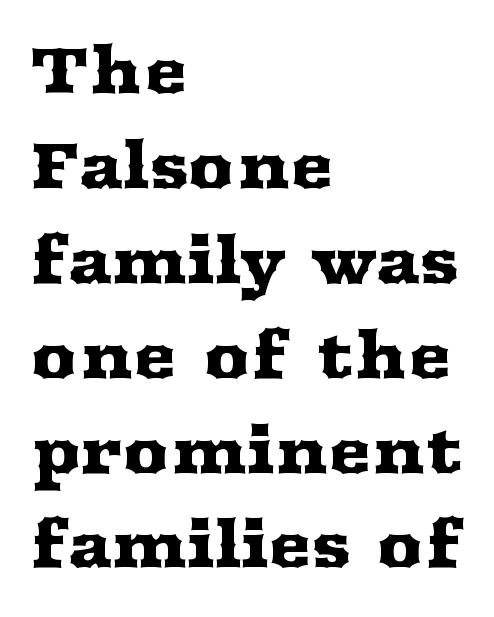
Here the designer chose a conventional face with non-uniform glyph widths. The block of text has a typical density, with ordinary space between rows. Style check: upright. Type style note: has serifs. Underlining? Definitely not there. Between one letter and the next there's only the usual sliver of space.
